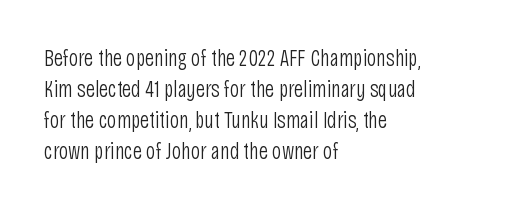
Posture: upright roman. The ragged edge is on the right, which tells us the setting is flush left. Reading down the column, the eye jumps a familiar distance to each next line. The specimen omits any rule beneath the text block's lines. The face looks like a standard text weight, possibly lighter.
